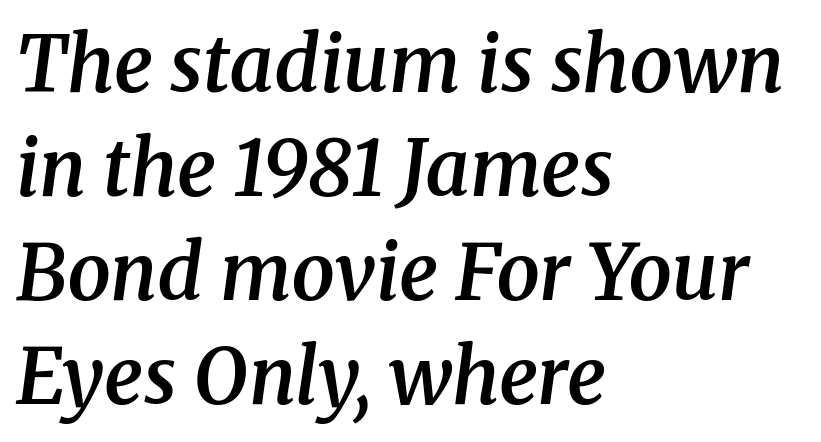
{"serif": "yes", "italic": "yes", "lean": "right", "slant_degrees": 8, "bold": "semi", "weight": "semibold", "width": "normal", "stroke_contrast": "medium", "x_height": "medium", "monospaced": "no", "underline": "no", "align": "left", "line_spacing": "normal", "line_spacing_ratio": 1.35, "letter_spacing": "normal", "letter_spacing_em": 0.0, "glyph_px": 77}
